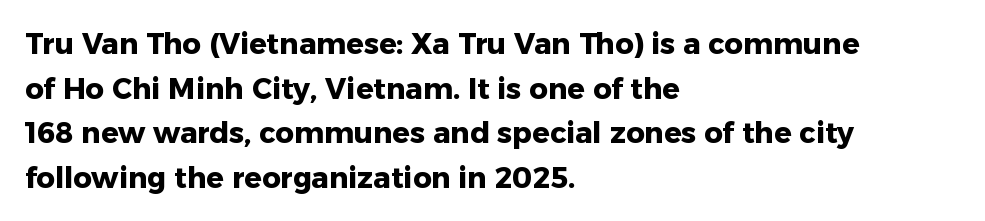
Q: Is the text bold? A: Yes.
Q: Is the text italic (slanted)? A: No, it is upright.
Q: Is the typeface a serif or a sans-serif typeface? A: Sans-serif.
Q: Is the text underlined? A: No.
Q: How is the paragraph aligned? A: Left-aligned.
Q: Is the spacing between letters normal or unusually wide? A: Normal.
Q: Is the spacing between lines tight, normal or loose? A: Normal.
Q: Width (condensed, normal, or wide)? A: Normal.
Q: Stroke contrast? A: Low.
Q: x-height? A: Medium.
Q: Monospaced? A: No.
